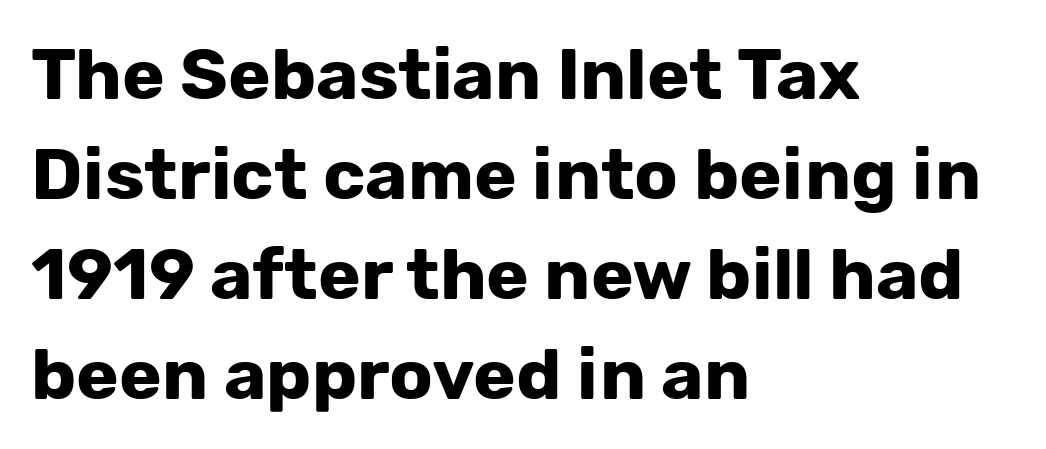
The image shows 72 px bold sans-serif type, upright; set left-aligned, normal line spacing (1.39x), normal letter spacing, not underlined; low stroke contrast and a medium x-height.
